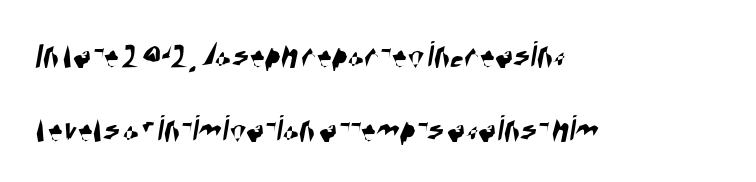
{"serif": "no", "width": "condensed", "stroke_contrast": "high", "x_height": "large", "monospaced": "no", "underline": "no", "align": "left", "line_spacing": "loose", "line_spacing_ratio": 1.96, "letter_spacing": "normal", "letter_spacing_em": 0.0, "glyph_px": 38}
